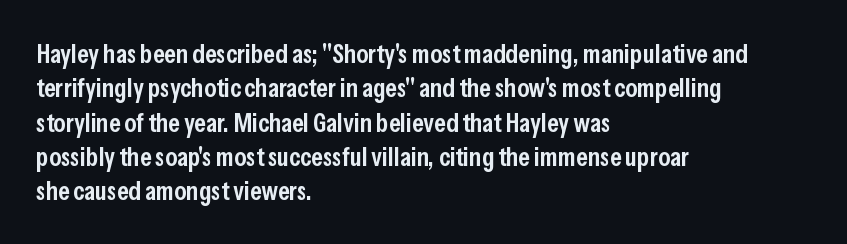
{"italic": "no", "bold": "semi", "underline": "no", "align": "left", "line_spacing": "normal", "line_spacing_ratio": 1.27, "letter_spacing": "normal", "letter_spacing_em": 0.0, "glyph_px": 27}
